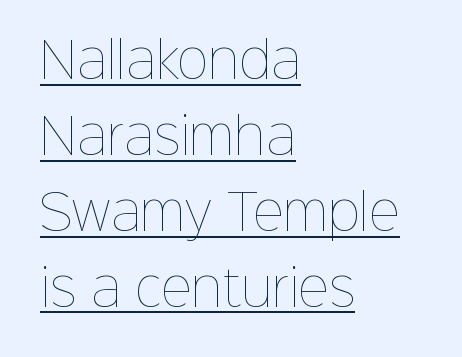
Q: Is the text bold? A: No.
Q: Is the text italic (slanted)? A: No, it is upright.
Q: Is the text underlined? A: Yes.
Q: How is the paragraph aligned? A: Left-aligned.
Q: Is the spacing between letters normal or unusually wide? A: Normal.
Q: Is the spacing between lines tight, normal or loose? A: Normal.
Q: Width (condensed, normal, or wide)? A: Normal.
Q: Stroke contrast? A: Low.
Q: x-height? A: Medium.
Q: Monospaced? A: No.
